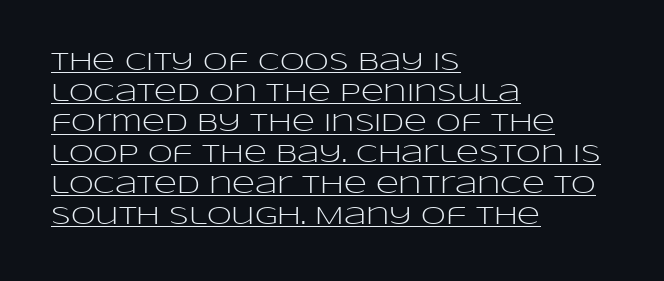
{"italic": "no", "bold": "no", "underline": "yes", "align": "left", "line_spacing_ratio": 1.23, "letter_spacing": "normal", "letter_spacing_em": 0.0, "glyph_px": 25}
